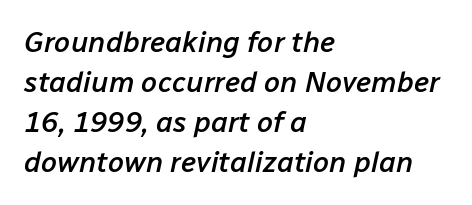
Italic? Definitely — the glyphs are oblique. Glyph-to-glyph distance matches everyday printed text. Reading down the block, your eye returns to a fixed left position each line. Underlining? Definitely not there.
